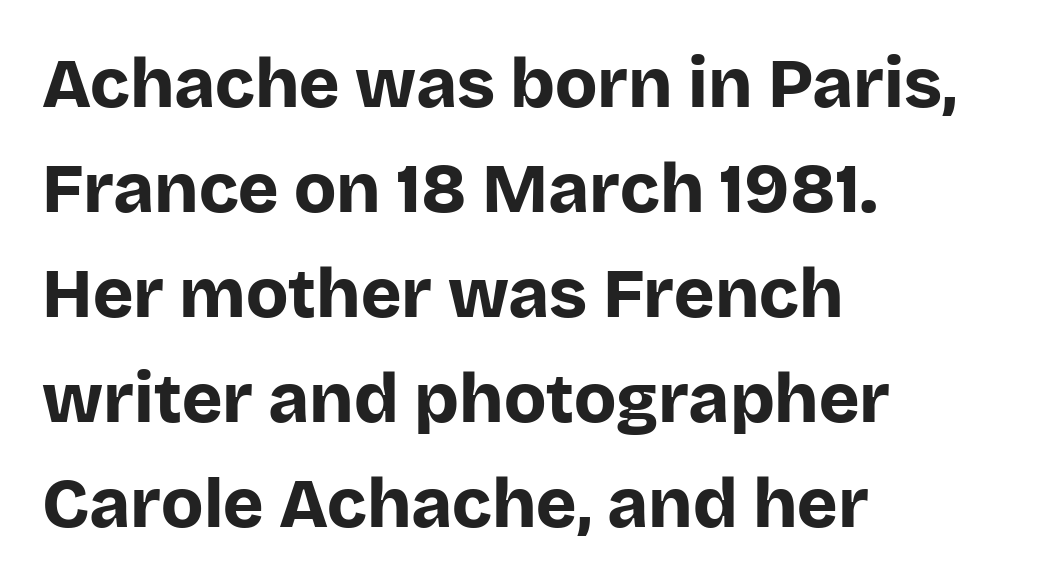
The image shows 69 px bold sans-serif type, upright; set left-aligned, normal line spacing (1.52x), normal letter spacing, not underlined; low stroke contrast and a large x-height.
